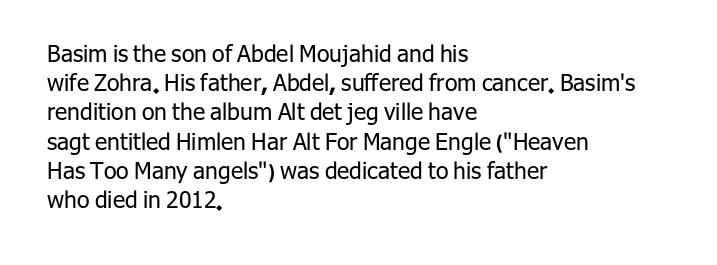
Nothing unusual about the tracking: characters are spaced as the font intends. Caption: multi-line text, flush left, ragged right. How would I describe the line gaps? Plain and ordinary. Unbolded letterforms with no extra heft.
